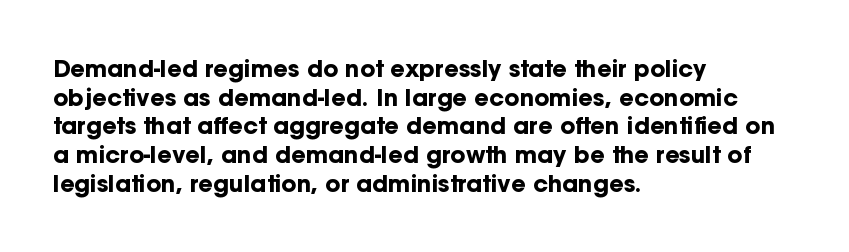
The image shows 23 px bold type, upright; set left-aligned, normal line spacing (1.25x), normal letter spacing, not underlined.
